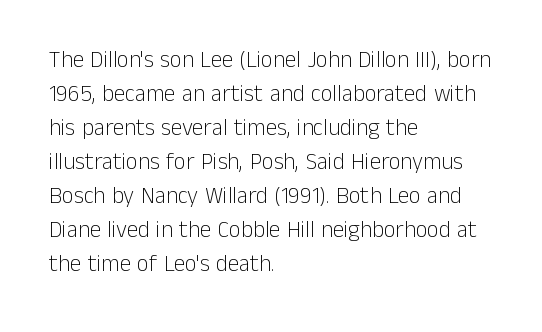
Q: Is the text bold? A: No.
Q: Is the text italic (slanted)? A: No, it is upright.
Q: Is the text underlined? A: No.
Q: How is the paragraph aligned? A: Left-aligned.
Q: Is the spacing between letters normal or unusually wide? A: Normal.
Q: Is the spacing between lines tight, normal or loose? A: Normal.
